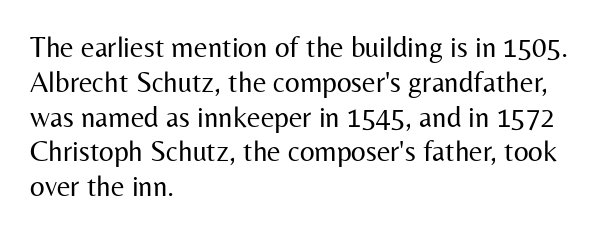
{"serif": "no", "italic": "no", "bold": "no", "weight": "regular", "width": "normal", "stroke_contrast": "medium", "x_height": "medium", "monospaced": "no", "underline": "no", "align": "left", "line_spacing_ratio": 1.2, "letter_spacing": "normal", "letter_spacing_em": 0.0, "glyph_px": 29}
